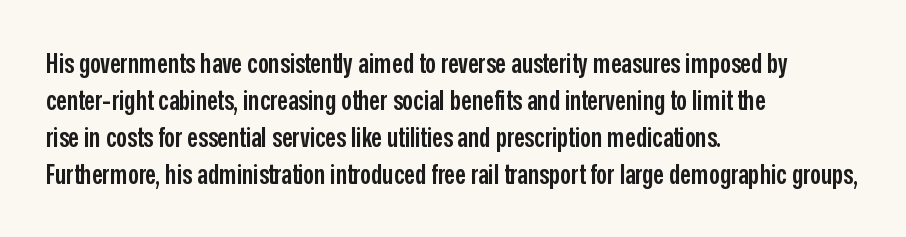
The image shows 27 px text type, upright; set left-aligned, normal line spacing (1.37x), normal letter spacing, not underlined.
